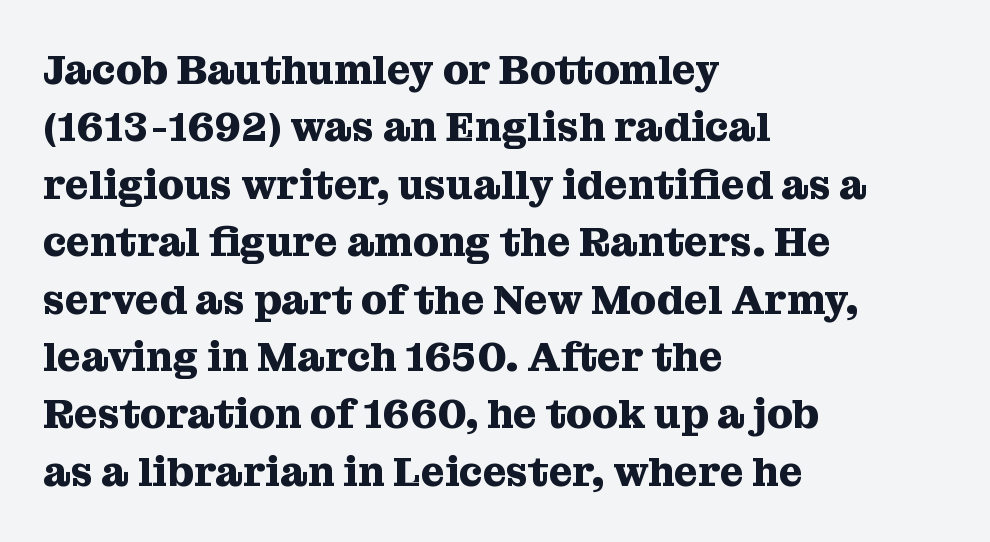
Q: Is the text bold? A: Yes.
Q: Is the text italic (slanted)? A: No, it is upright.
Q: Is the typeface a serif or a sans-serif typeface? A: Serif.
Q: Is the text underlined? A: No.
Q: How is the paragraph aligned? A: Left-aligned.
Q: Is the spacing between letters normal or unusually wide? A: Normal.
Q: Is the spacing between lines tight, normal or loose? A: Normal.
Q: Width (condensed, normal, or wide)? A: Normal.
Q: Stroke contrast? A: Medium.
Q: x-height? A: Medium.
Q: Monospaced? A: No.
